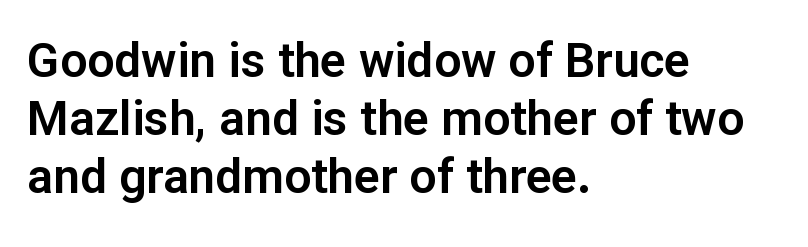
Ordinary non-slanted type is in use. Letterform terminals end flat and unadorned throughout the passage. The passage shown is typed in a proportional face where columns would drift. Here the glyphs are tracked normally, forming tight word shapes. Only glyphs here, with clear space below each row.
